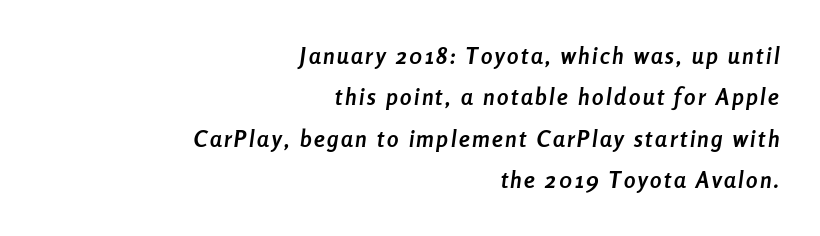
The image shows 23 px bold type, italic (leaning right); set right-aligned, line spacing 1.8x, not underlined.
